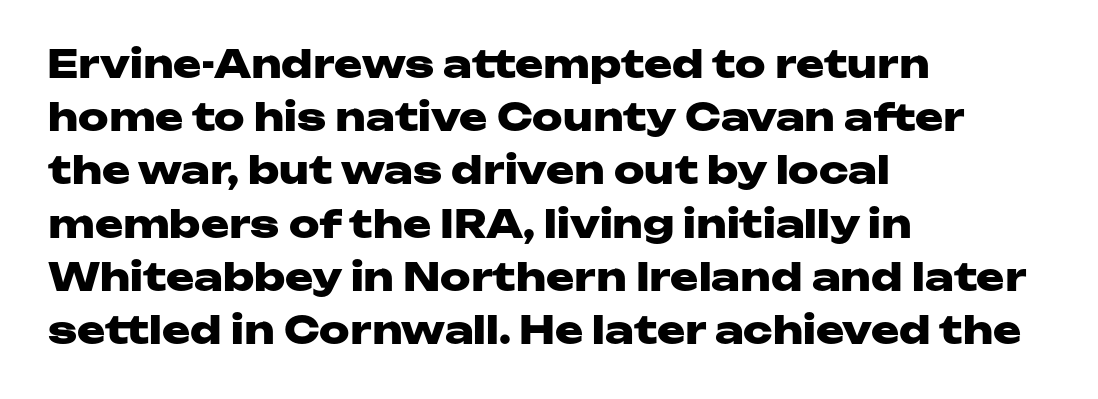
The rendering anchors every line to the left-hand side. Nobody drew a line under any word here. Varying glyph widths throughout — classic text-font behaviour. Posture: vertical. Observe the absence of serifs on each vertical stroke in this sample. Tracking here is standard; glyphs follow each other at the usual distance.
